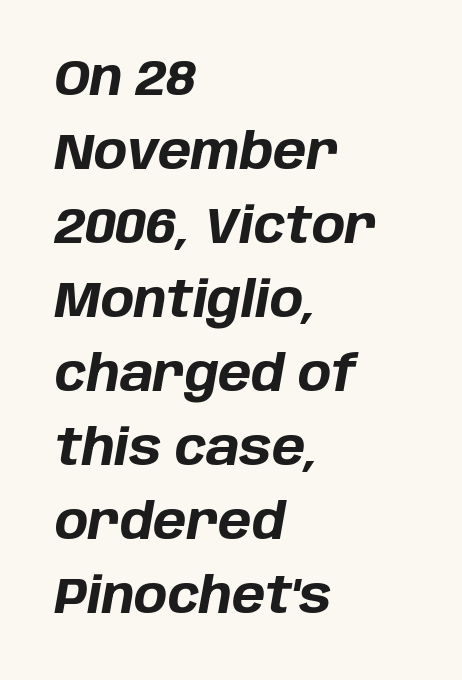
{"italic": "yes", "lean": "right", "slant_degrees": 10, "bold": "yes", "weight": "bold", "width": "normal", "stroke_contrast": "low", "x_height": "large", "monospaced": "no", "underline": "no", "align": "left", "line_spacing": "normal", "line_spacing_ratio": 1.48, "letter_spacing": "normal", "letter_spacing_em": 0.0, "glyph_px": 50}
